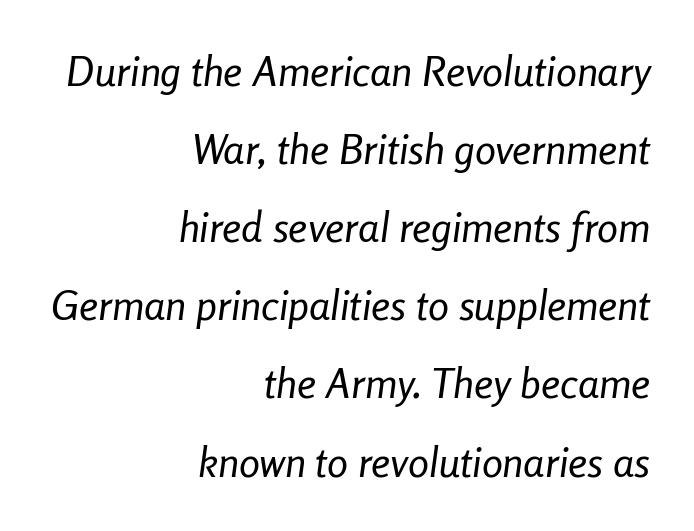
Q: Is the text bold? A: No.
Q: Is the text italic (slanted)? A: Yes, it leans right by about 8 degrees.
Q: Is the text underlined? A: No.
Q: How is the paragraph aligned? A: Right-aligned.
Q: Is the spacing between letters normal or unusually wide? A: Normal.
Q: Width (condensed, normal, or wide)? A: Condensed.
Q: Stroke contrast? A: Low.
Q: x-height? A: Medium.
Q: Monospaced? A: No.
